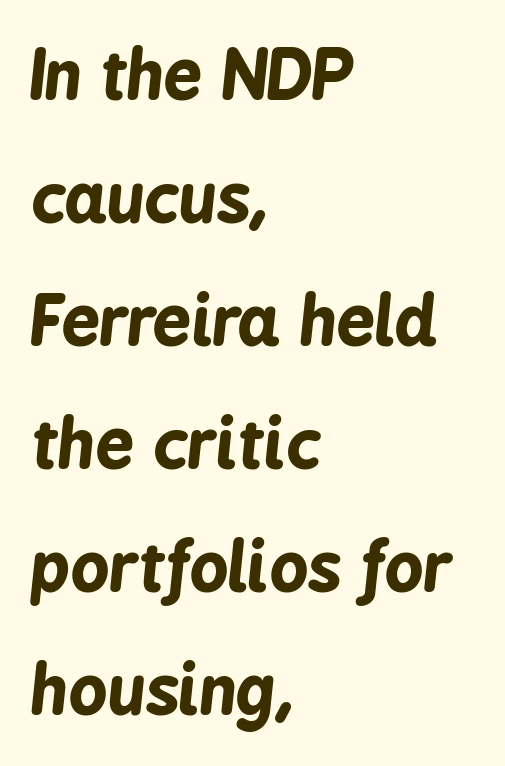
The passage shown is emphatically bold. Characters are canted at an angle relative to the baseline's perpendicular. The letters advance in unequal steps, a hallmark of proportional type. The strip under each line holds only bare page. The paragraph has a hard left edge and a soft right edge. Does extra space separate the letters? No, they use regular spacing.
